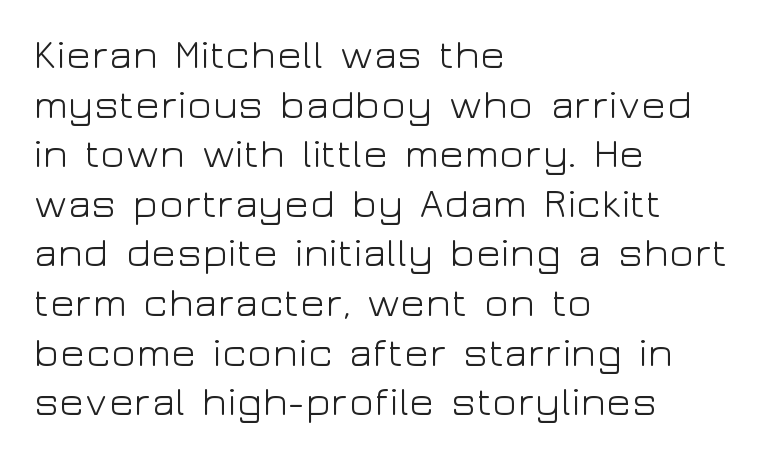
The image shows 41 px light, wide sans-serif type, upright; set left-aligned, line spacing 1.21x, normal letter spacing, not underlined; low stroke contrast and a medium x-height.
